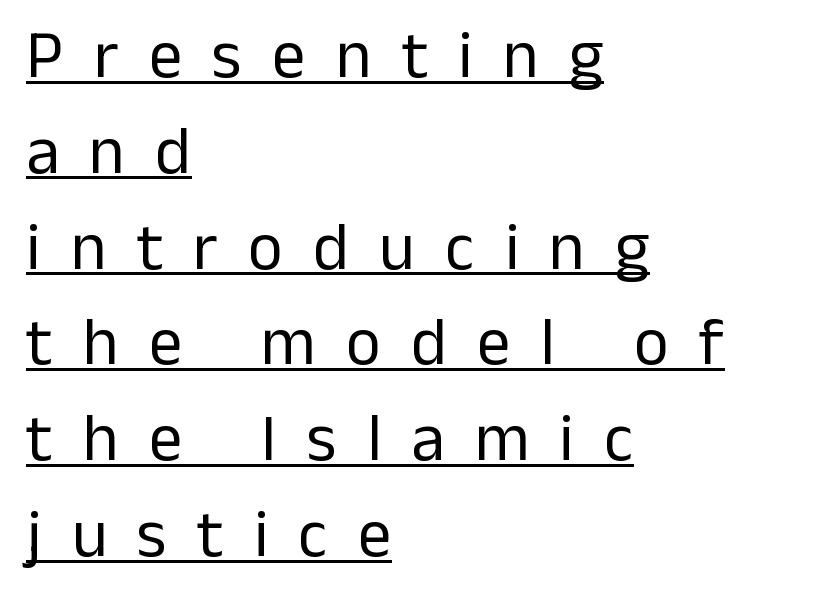
{"serif": "no", "italic": "no", "bold": "no", "weight": "regular", "width": "normal", "stroke_contrast": "low", "x_height": "medium", "monospaced": "no", "underline": "yes", "align": "left", "line_spacing": "normal", "line_spacing_ratio": 1.43, "letter_spacing": "wide", "letter_spacing_em": 0.45, "glyph_px": 67}
